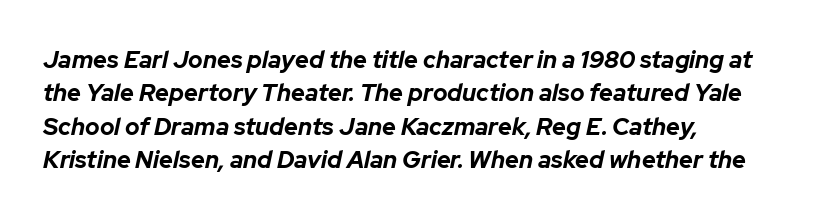
Clear beneath every line of the passage. Evenly set lines give the paragraph a standard silhouette. This sample is left-justified, so line endings fall wherever the words run out. Typesetter's note: full bold, strokes at maximum text heaviness. A typesetter would call this zero additional tracking.
